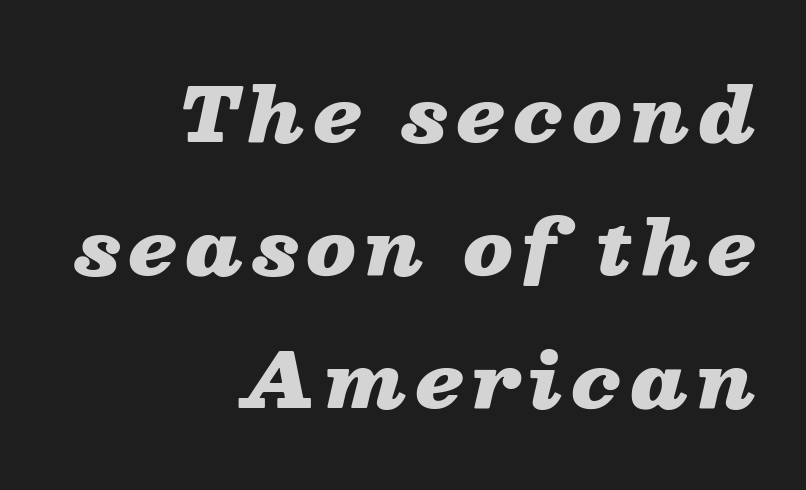
Q: Is the text bold? A: Yes.
Q: Is the text italic (slanted)? A: Yes, it leans right by about 13 degrees.
Q: Is the text underlined? A: No.
Q: How is the paragraph aligned? A: Right-aligned.
Q: Width (condensed, normal, or wide)? A: Wide.
Q: Stroke contrast? A: Low.
Q: x-height? A: Medium.
Q: Monospaced? A: No.
